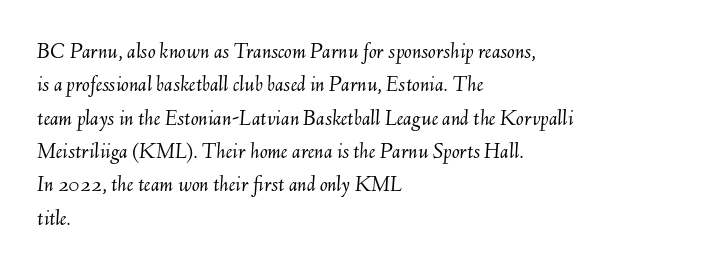
{"italic": "yes", "lean": "right", "slant_degrees": 6, "bold": "no", "underline": "no", "align": "left", "line_spacing": "normal", "line_spacing_ratio": 1.45, "letter_spacing": "normal", "letter_spacing_em": 0.0, "glyph_px": 23}
